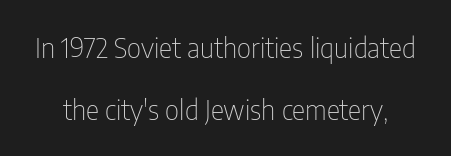
Do the characters align in a grid? No, the font is proportional. The typesetting does not lean heavy: it is not bold. No word sits above an underline. A typesetter would mark this as roman, not italic.
